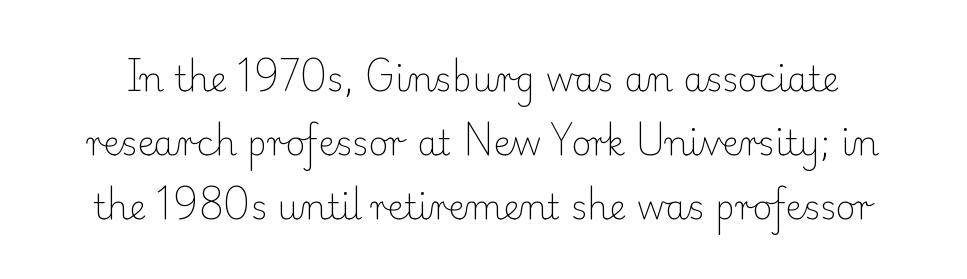
Q: Is the text bold? A: No.
Q: Is the text italic (slanted)? A: No, it is upright.
Q: Is the typeface a serif or a sans-serif typeface? A: Serif.
Q: Is the text underlined? A: No.
Q: Is the spacing between letters normal or unusually wide? A: Normal.
Q: Width (condensed, normal, or wide)? A: Normal.
Q: Stroke contrast? A: Low.
Q: x-height? A: Small.
Q: Monospaced? A: No.
